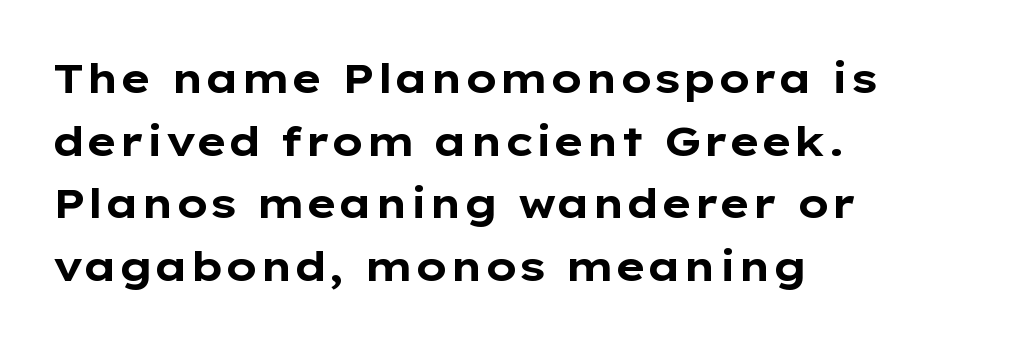
Q: Is the text bold? A: Yes.
Q: Is the text italic (slanted)? A: No, it is upright.
Q: Is the typeface a serif or a sans-serif typeface? A: Sans-serif.
Q: Is the text underlined? A: No.
Q: How is the paragraph aligned? A: Left-aligned.
Q: Is the spacing between letters normal or unusually wide? A: Normal.
Q: Is the spacing between lines tight, normal or loose? A: Normal.
Q: Width (condensed, normal, or wide)? A: Wide.
Q: Stroke contrast? A: Low.
Q: x-height? A: Medium.
Q: Monospaced? A: No.
